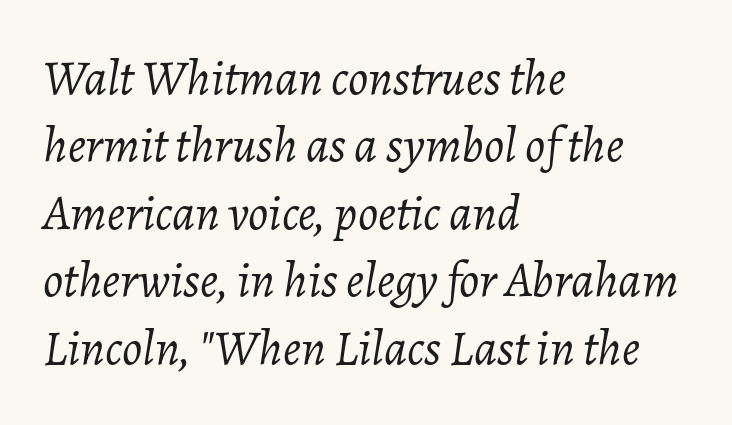
Q: Is the text bold? A: No.
Q: Is the text italic (slanted)? A: Yes, it leans right by about 7 degrees.
Q: Is the text underlined? A: No.
Q: How is the paragraph aligned? A: Left-aligned.
Q: Is the spacing between letters normal or unusually wide? A: Normal.
Q: Is the spacing between lines tight, normal or loose? A: Normal.
Q: Width (condensed, normal, or wide)? A: Normal.
Q: Stroke contrast? A: Low.
Q: x-height? A: Medium.
Q: Monospaced? A: No.
